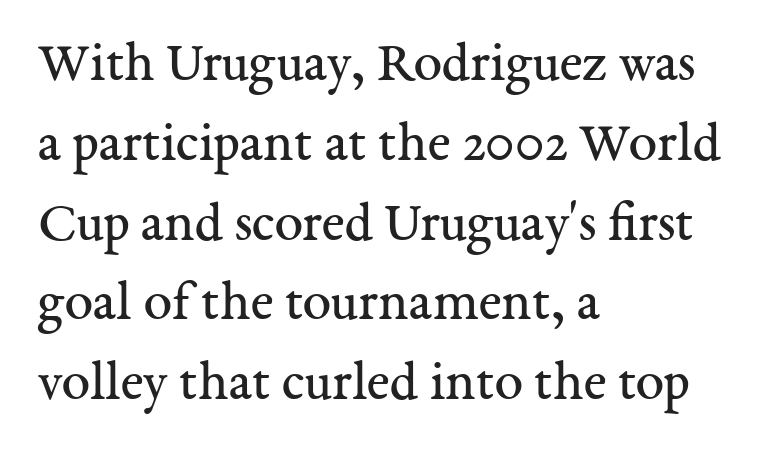
{"serif": "yes", "italic": "no", "bold": "no", "weight": "regular", "width": "normal", "stroke_contrast": "medium", "x_height": "medium", "monospaced": "no", "underline": "no", "align": "left", "line_spacing": "normal", "line_spacing_ratio": 1.4, "letter_spacing": "normal", "letter_spacing_em": 0.0, "glyph_px": 57}
